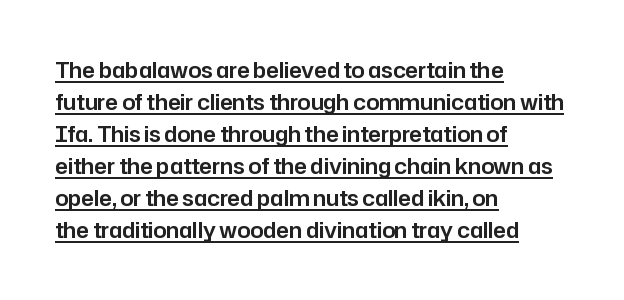
The image shows 21 px text type, upright; set left-aligned, normal line spacing (1.52x), normal letter spacing, underlined.
